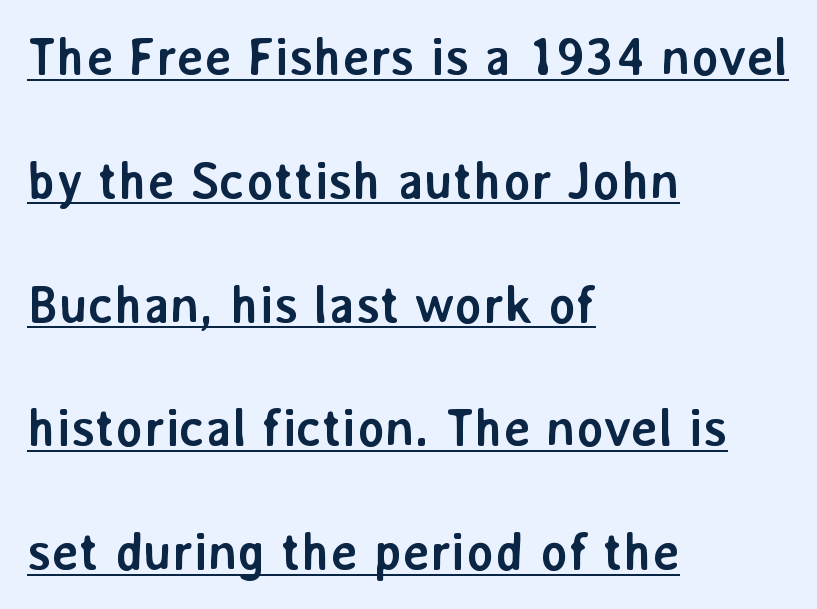
This block would shrink considerably if given ordinary leading; it's expanded now. Varying glyph widths throughout — classic text-font behaviour. The rendering shows plain stroke endings on the letterforms — a sans-serif design. Vertical strokes here are truly vertical. This rendering leaves character spacing at its baseline value.
